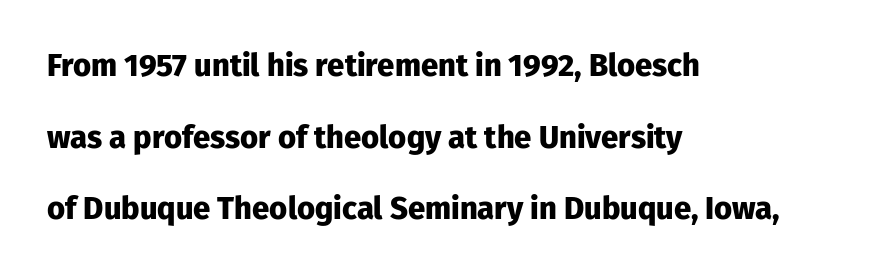
Plain, unruled lines of type. Here the designer chose a conventional face with non-uniform glyph widths. Quick note: interline space is abundant. The characters display no serif detailing; their extremities are plain. Casual observation: everything's shoved over to the left.
